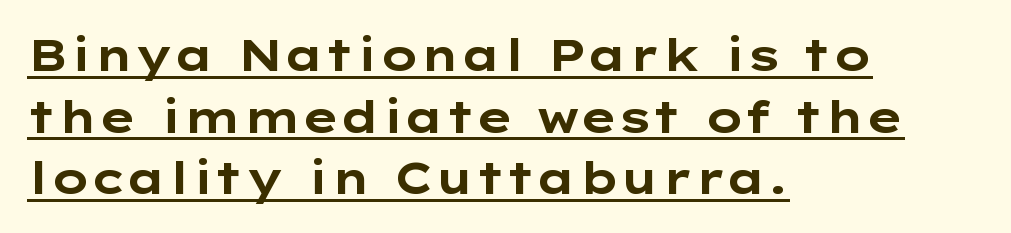
The image shows 44 px bold, wide sans-serif type, upright; set left-aligned, normal line spacing (1.4x), normal letter spacing, underlined; low stroke contrast and a medium x-height.
